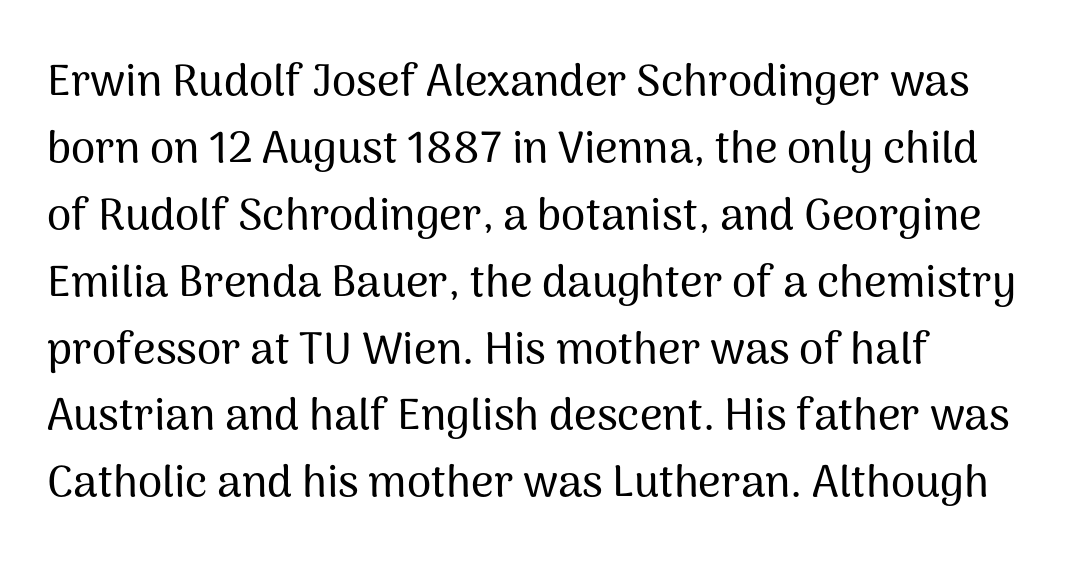
{"serif": "no", "italic": "no", "width": "normal", "stroke_contrast": "medium", "x_height": "medium", "monospaced": "no", "underline": "no", "line_spacing": "normal", "line_spacing_ratio": 1.52, "letter_spacing": "normal", "letter_spacing_em": 0.0, "glyph_px": 44}
